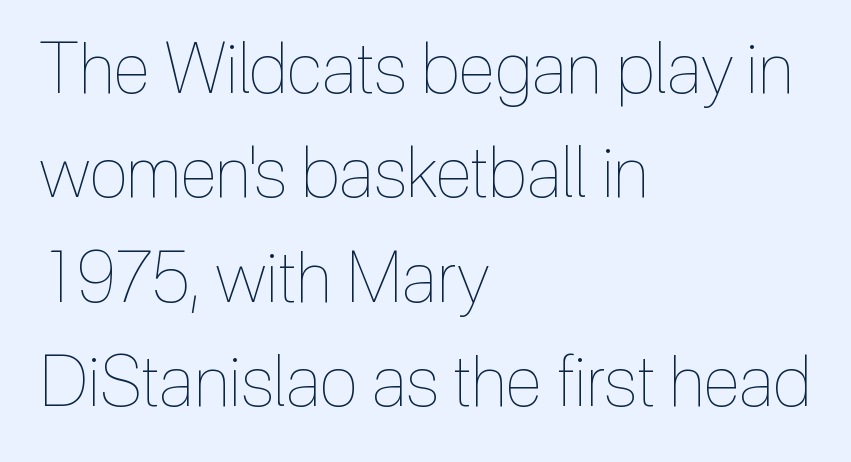
The image shows 70 px thin, condensed type, upright; set left-aligned, normal line spacing (1.49x), normal letter spacing, not underlined; a medium x-height.
